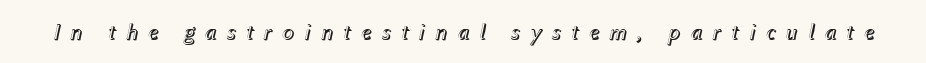
The image shows 23 px text type, italic (leaning right); set unusually wide letter spacing (+0.41 em), not underlined.
